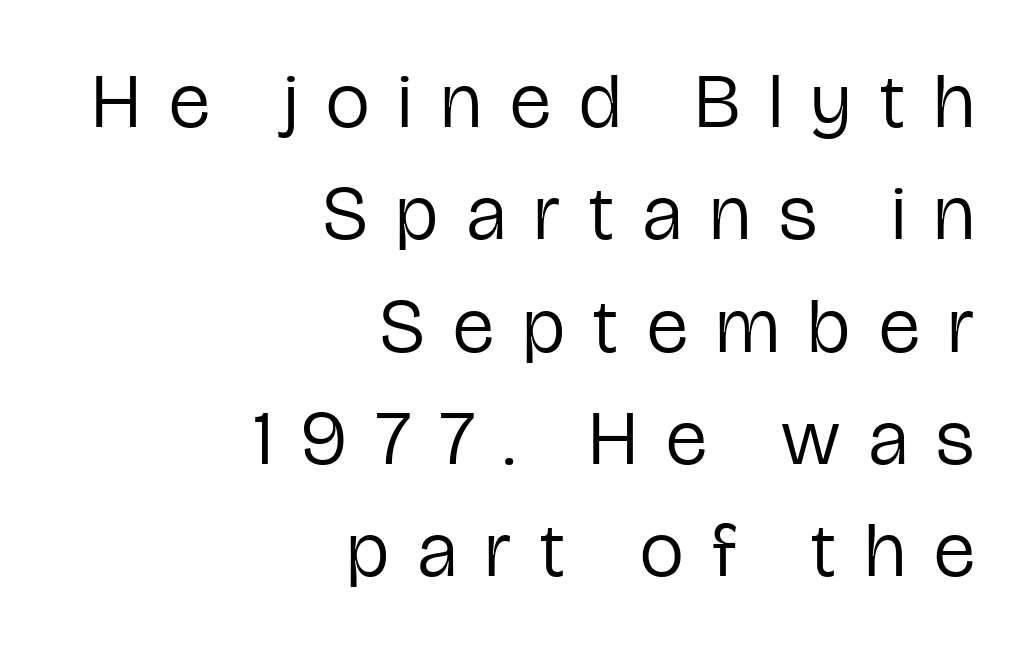
Q: Is the text bold? A: No.
Q: Is the text italic (slanted)? A: No, it is upright.
Q: Is the typeface a serif or a sans-serif typeface? A: Sans-serif.
Q: Is the text underlined? A: No.
Q: How is the paragraph aligned? A: Right-aligned.
Q: Is the spacing between letters normal or unusually wide? A: Unusually wide.
Q: Is the spacing between lines tight, normal or loose? A: Normal.
Q: Width (condensed, normal, or wide)? A: Condensed.
Q: Stroke contrast? A: Low.
Q: x-height? A: Medium.
Q: Monospaced? A: No.
